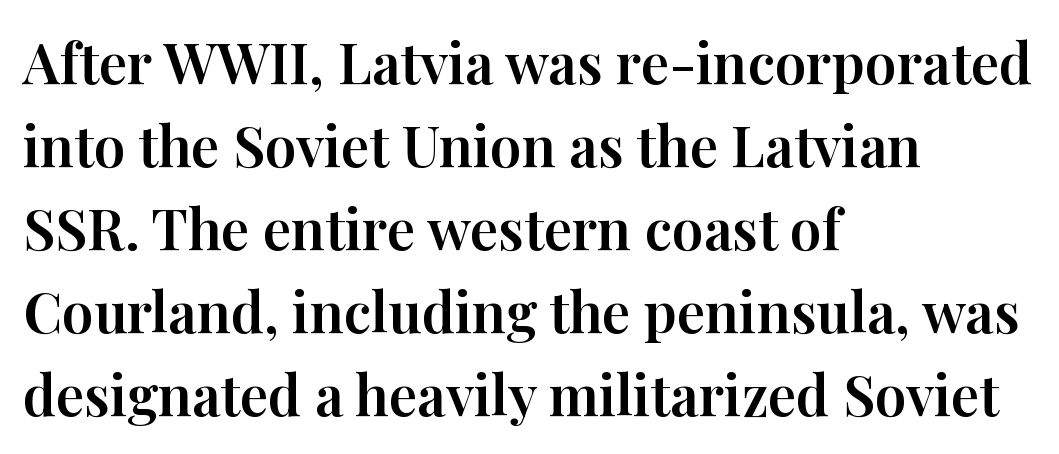
The image shows 56 px serif type, upright; set left-aligned, normal line spacing (1.48x), normal letter spacing, not underlined; high stroke contrast and a medium x-height.
